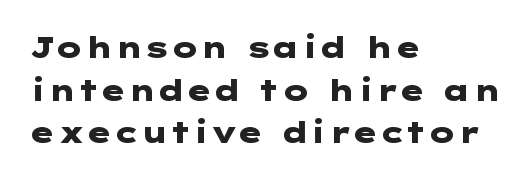
Q: Is the text bold? A: Yes.
Q: Is the text italic (slanted)? A: No, it is upright.
Q: Is the typeface a serif or a sans-serif typeface? A: Sans-serif.
Q: Is the text underlined? A: No.
Q: How is the paragraph aligned? A: Left-aligned.
Q: Is the spacing between letters normal or unusually wide? A: Normal.
Q: Is the spacing between lines tight, normal or loose? A: Normal.
Q: Width (condensed, normal, or wide)? A: Wide.
Q: Stroke contrast? A: Low.
Q: x-height? A: Medium.
